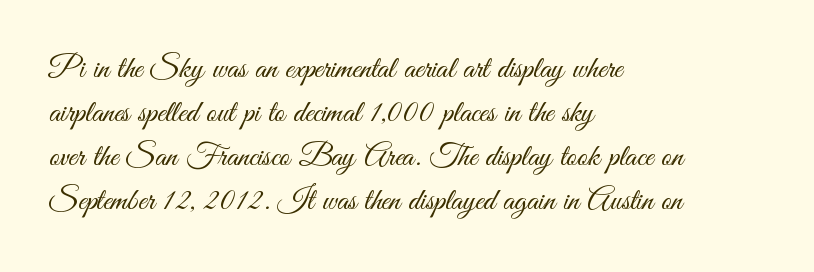
{"serif": "no", "bold": "no", "weight": "light", "width": "condensed", "stroke_contrast": "medium", "x_height": "small", "monospaced": "no", "underline": "no", "align": "left", "line_spacing": "normal", "line_spacing_ratio": 1.38, "letter_spacing": "normal", "letter_spacing_em": 0.0, "glyph_px": 32}
